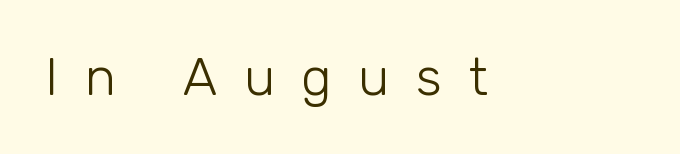
The image shows 53 px light sans-serif type, upright; set unusually wide letter spacing (+0.5 em), not underlined; low stroke contrast and a medium x-height.
